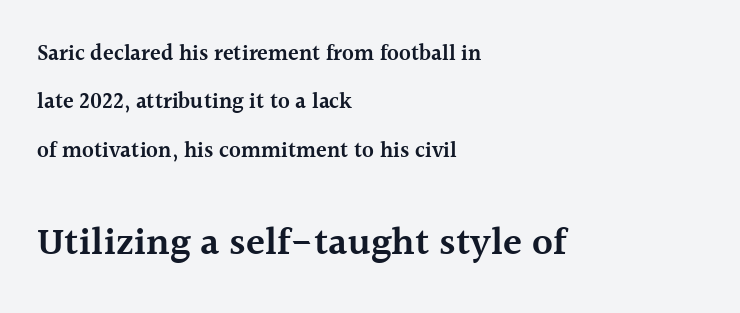
Q: Is the text bold? A: Semi-bold.
Q: Is the text italic (slanted)? A: No, it is upright.
Q: Is the typeface a serif or a sans-serif typeface? A: Serif.
Q: Is the text underlined? A: No.
Q: How is the paragraph aligned? A: Left-aligned.
Q: Is the spacing between letters normal or unusually wide? A: Normal.
Q: Is the spacing between lines tight, normal or loose? A: Loose.
Q: Which block of text is set in a larger size, the first (top) or the second (bottom)? A: The second (bottom) one.
Q: Width (condensed, normal, or wide)? A: Normal.
Q: x-height? A: Medium.
Q: Monospaced? A: No.
